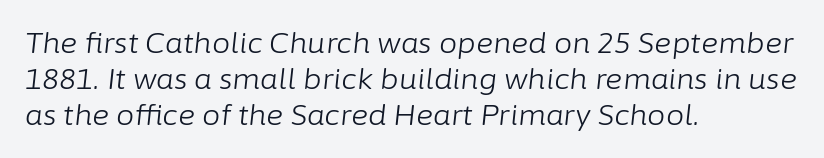
The image shows 29 px light type, italic (leaning right); set left-aligned, line spacing 1.24x, normal letter spacing, not underlined; low stroke contrast and a medium x-height.
